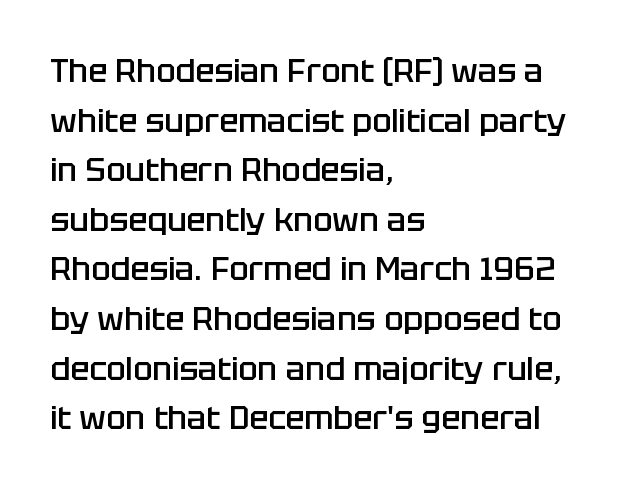
Standard letterfit; no display-style spreading of the glyphs. Emphasis by weight is partial: semibold. Notice how the stems are strictly vertical — no italics here. The text was rendered using a sans face with plain stroke endings. The passage shown is typed in a proportional face where columns would drift. A bare baseline throughout the passage.
